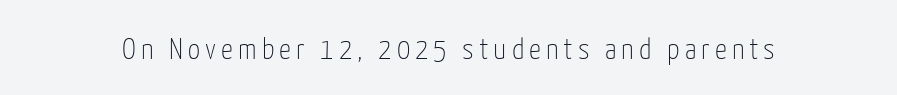
{"serif": "no", "italic": "no", "bold": "no", "weight": "thin", "width": "condensed", "stroke_contrast": "low", "x_height": "medium", "monospaced": "no", "underline": "no", "glyph_px": 30}
